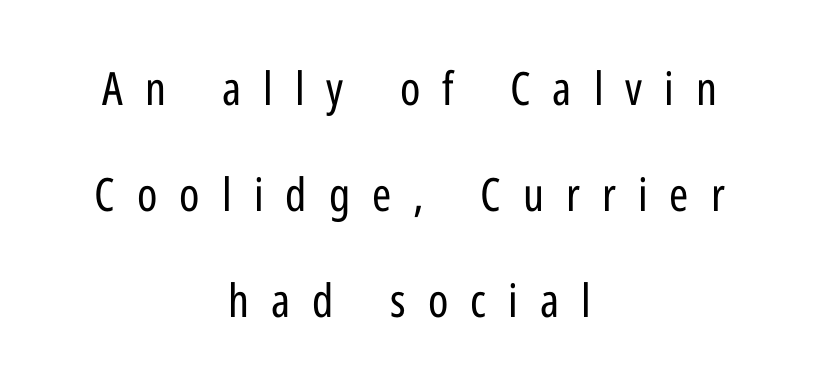
The image shows 46 px regular-weight, condensed sans-serif type, upright; set centered, loose line spacing (2.3x), unusually wide letter spacing (+0.48 em), not underlined; low stroke contrast and a medium x-height.
